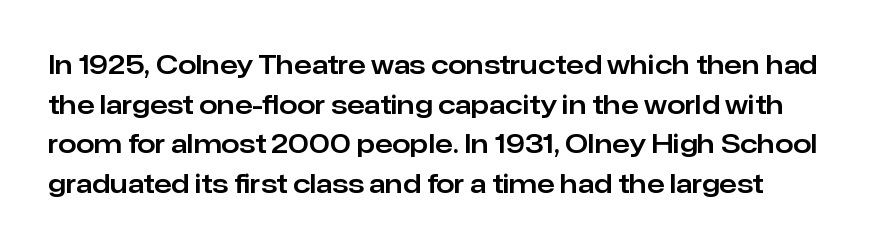
{"italic": "no", "underline": "no", "line_spacing": "normal", "line_spacing_ratio": 1.52, "letter_spacing": "normal", "letter_spacing_em": 0.0, "glyph_px": 26}
